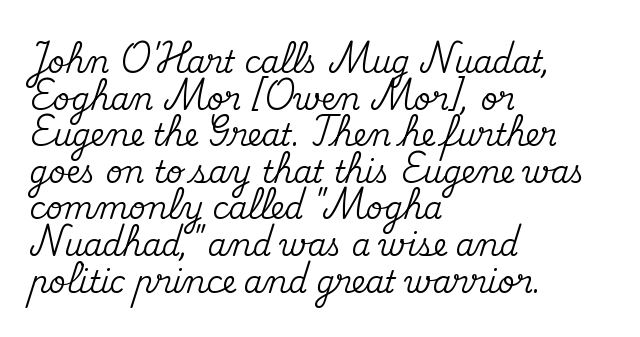
The image shows 30 px serif type; set left-aligned, line spacing 1.22x, normal letter spacing, not underlined; medium stroke contrast and a small x-height.
